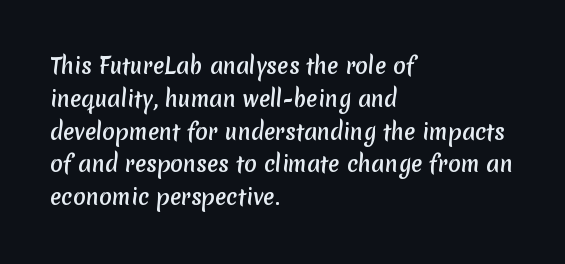
{"bold": "yes", "underline": "no", "align": "left", "line_spacing": "normal", "line_spacing_ratio": 1.56, "letter_spacing": "normal", "letter_spacing_em": 0.0, "glyph_px": 21}
